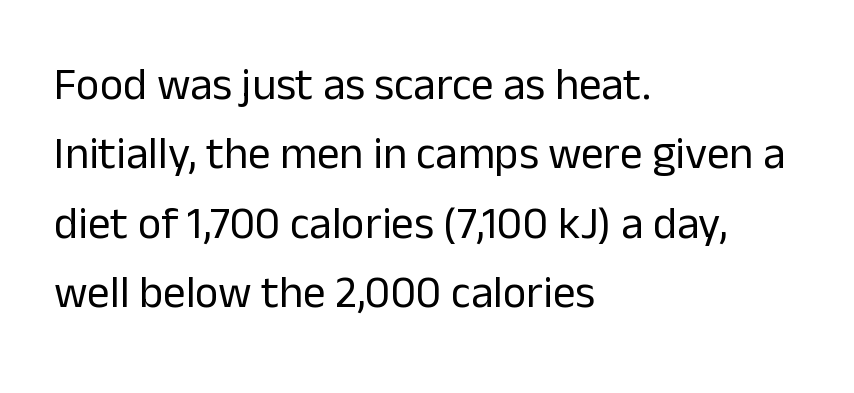
{"serif": "no", "italic": "no", "bold": "no", "weight": "regular", "width": "normal", "stroke_contrast": "low", "x_height": "medium", "monospaced": "no", "underline": "no", "align": "left", "line_spacing": "normal", "line_spacing_ratio": 1.54, "letter_spacing": "normal", "letter_spacing_em": 0.0, "glyph_px": 45}
